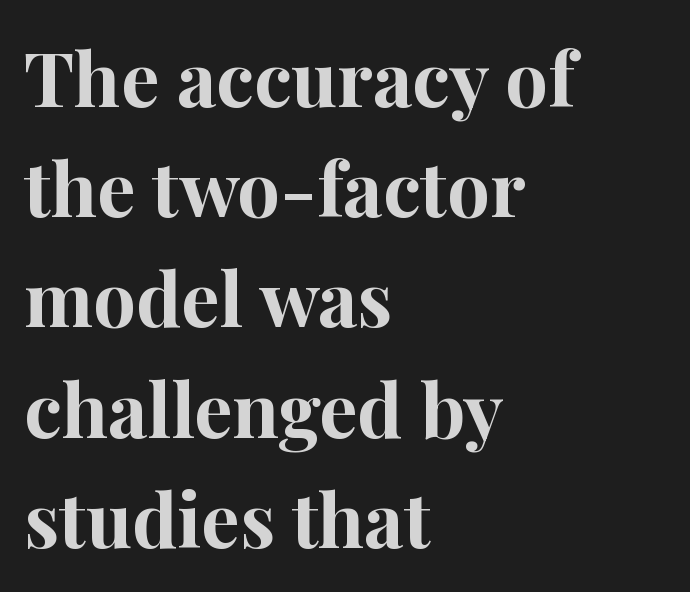
{"serif": "yes", "italic": "no", "bold": "yes", "weight": "bold", "width": "normal", "stroke_contrast": "high", "x_height": "medium", "monospaced": "no", "underline": "no", "align": "left", "line_spacing": "normal", "line_spacing_ratio": 1.45, "letter_spacing": "normal", "letter_spacing_em": 0.0, "glyph_px": 76}
